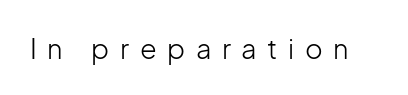
{"italic": "no", "bold": "no", "underline": "no", "letter_spacing": "wide", "letter_spacing_em": 0.39, "glyph_px": 27}
